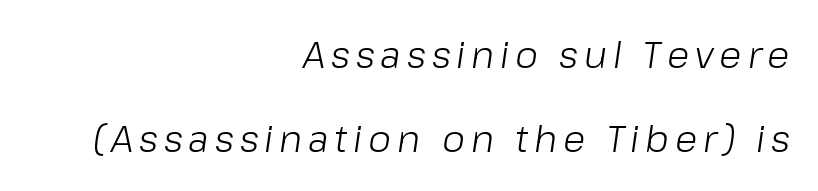
{"italic": "yes", "lean": "right", "slant_degrees": 8, "bold": "no", "weight": "light", "width": "normal", "stroke_contrast": "low", "x_height": "medium", "monospaced": "no", "underline": "no", "align": "right", "line_spacing": "loose", "line_spacing_ratio": 2.27, "glyph_px": 37}
